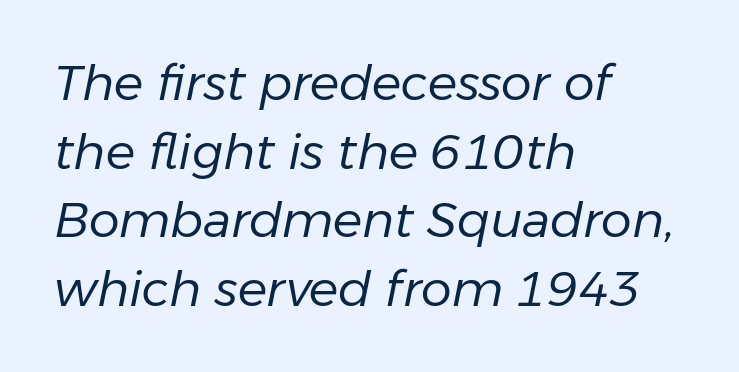
{"italic": "yes", "lean": "right", "slant_degrees": 11, "bold": "no", "weight": "regular", "width": "normal", "stroke_contrast": "low", "x_height": "medium", "monospaced": "no", "underline": "no", "align": "left", "line_spacing": "normal", "line_spacing_ratio": 1.4, "letter_spacing": "normal", "letter_spacing_em": 0.0, "glyph_px": 49}
